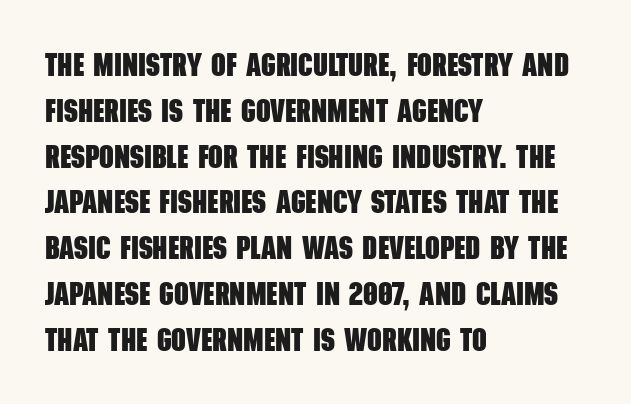
The image shows 32 px heavy, condensed sans-serif type; set left-aligned, normal line spacing (1.43x), normal letter spacing, not underlined; low stroke contrast and a large x-height.
